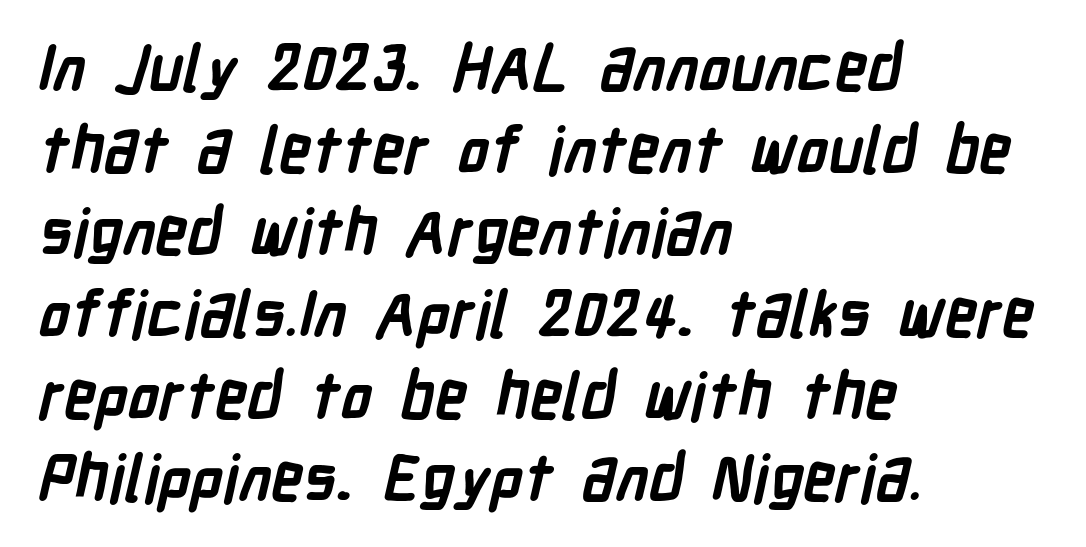
Q: Is the text bold? A: Yes.
Q: Is the typeface a serif or a sans-serif typeface? A: Sans-serif.
Q: Is the text underlined? A: No.
Q: How is the paragraph aligned? A: Left-aligned.
Q: Is the spacing between letters normal or unusually wide? A: Normal.
Q: Is the spacing between lines tight, normal or loose? A: Normal.
Q: Width (condensed, normal, or wide)? A: Condensed.
Q: Stroke contrast? A: Low.
Q: x-height? A: Medium.
Q: Monospaced? A: No.
